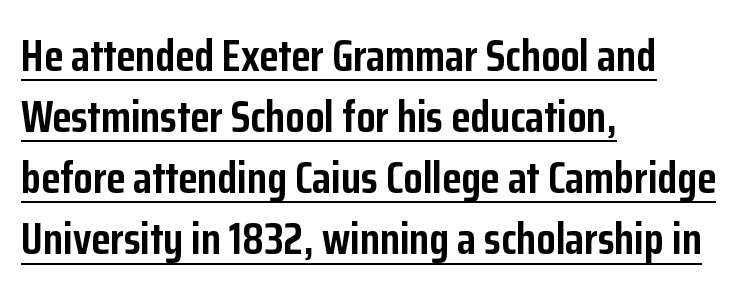
{"serif": "no", "italic": "no", "bold": "yes", "weight": "semibold", "width": "condensed", "stroke_contrast": "low", "x_height": "medium", "monospaced": "no", "underline": "yes", "align": "left", "line_spacing": "normal", "line_spacing_ratio": 1.39, "letter_spacing": "normal", "letter_spacing_em": 0.0, "glyph_px": 44}
